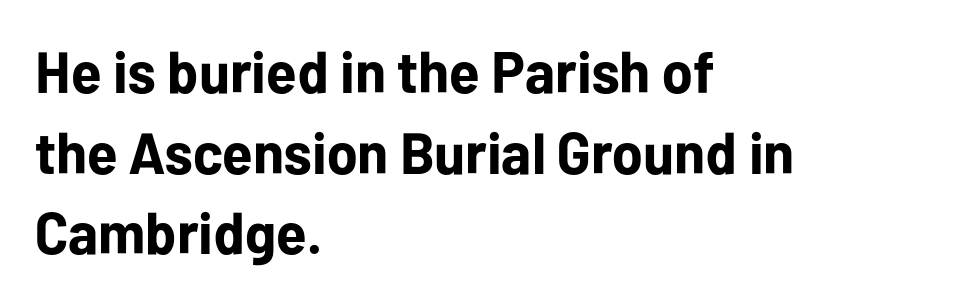
The image shows 58 px bold sans-serif type, upright; set left-aligned, normal line spacing (1.39x), normal letter spacing, not underlined; low stroke contrast and a medium x-height.
